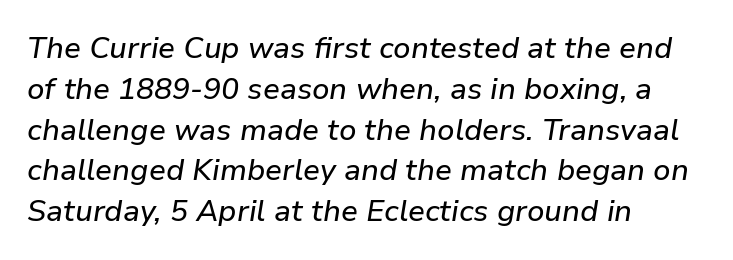
The image shows 30 px text type, italic (leaning right); set left-aligned, normal line spacing (1.36x), normal letter spacing, not underlined; low stroke contrast and a medium x-height.
